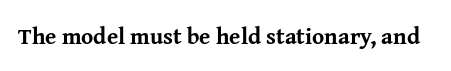
{"italic": "no", "bold": "yes", "underline": "no", "letter_spacing": "normal", "letter_spacing_em": 0.0, "glyph_px": 23}
